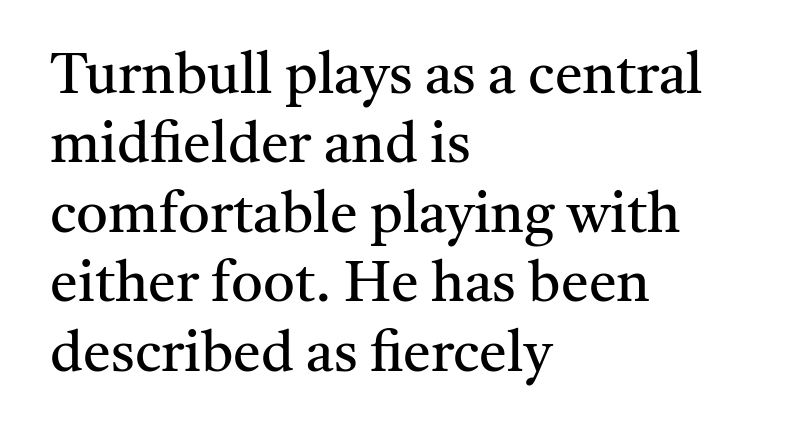
The image shows 56 px regular-weight serif type, upright; set left-aligned, line spacing 1.24x, normal letter spacing, not underlined; medium stroke contrast and a medium x-height.
